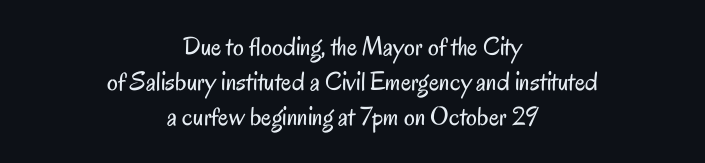
A student would call this center alignment; a typographer would say set centered. The specimen reads as upright at a glance. No letter is thick-stroked: the sample isn't bold. Decoration check: the copy has no underline.
